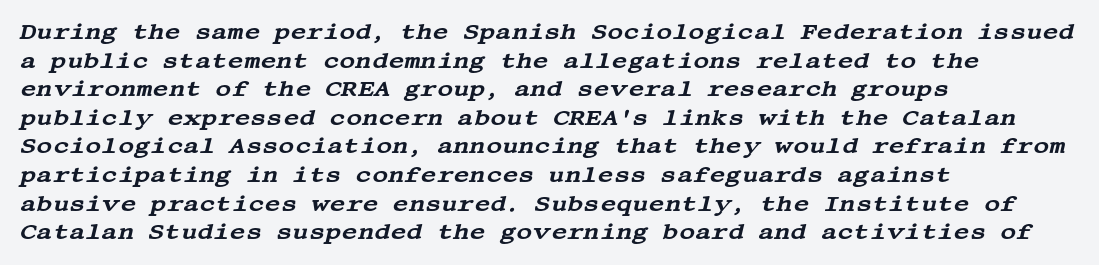
Q: Is the text italic (slanted)? A: Yes, it leans right by about 13 degrees.
Q: Is the text underlined? A: No.
Q: How is the paragraph aligned? A: Left-aligned.
Q: Is the spacing between letters normal or unusually wide? A: Normal.
Q: Is the spacing between lines tight, normal or loose? A: Normal.
